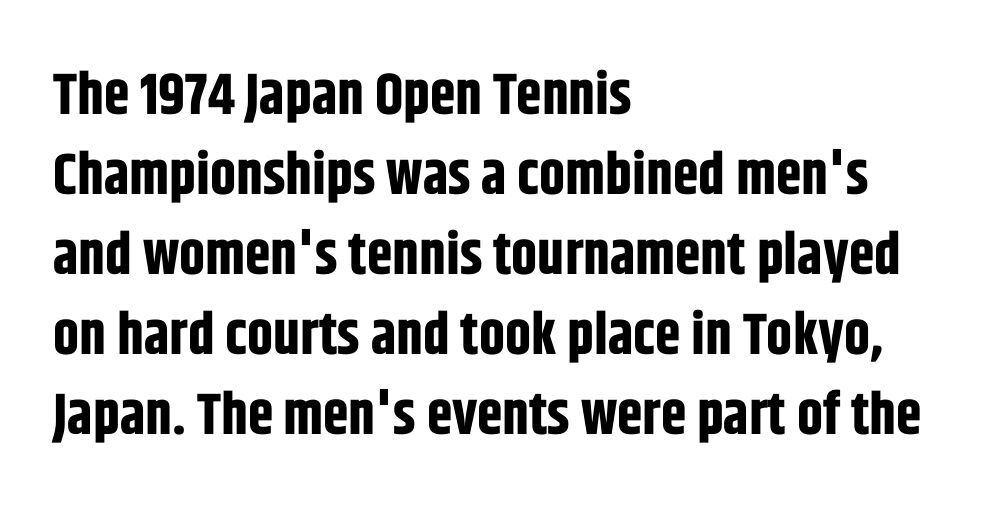
Nothing sits at the stroke ends, so this counts as sans-serif. Successive baselines arrive at the customary interval. Type without underlining. Thick stems and heavy bowls — unmistakably bold. Where is the straight margin? On the left. The type is set solid horizontally, with unmodified tracking.
